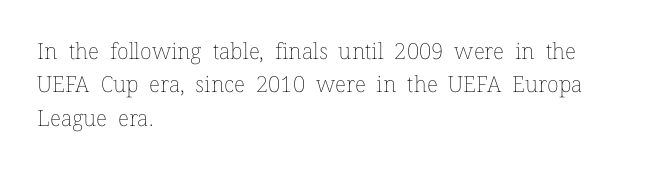
Summary of vertical rhythm: regular, with standard interline spacing. No extra ink here — the face is not bold. Quick note: not italic, upright. Horizontal alignment here is leftward, the default for most running prose.
